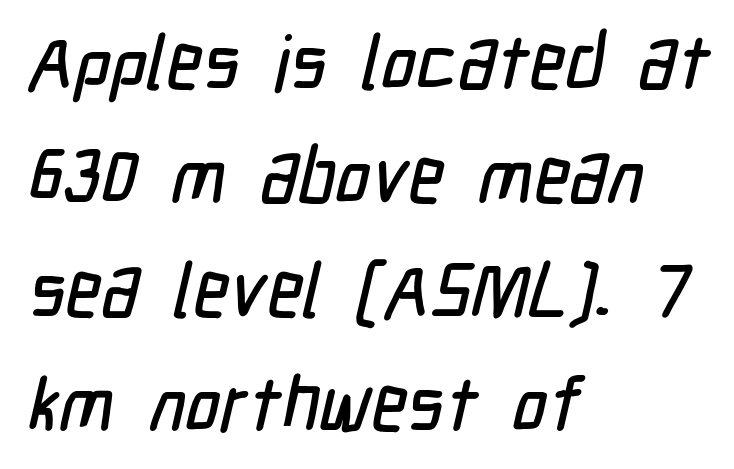
Does the leading feel generous? No, just average. Check the space under the baseline: it is left empty. Each letter keeps its own natural width here, so spacing adapts to shape. Reading down the block, your eye returns to a fixed left position each line. The text was rendered using a sans face with plain stroke endings.
